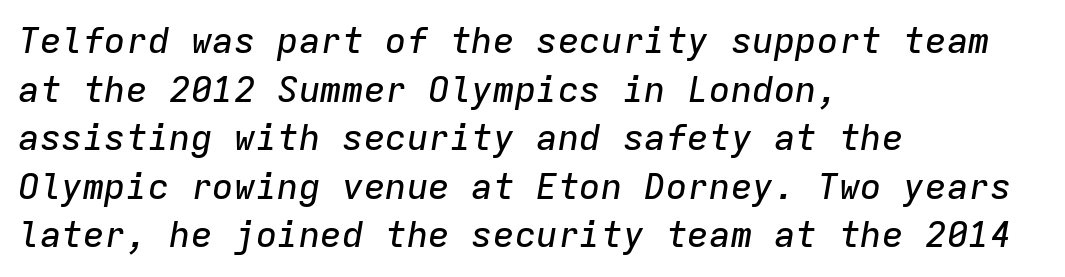
The image shows 36 px text type, italic (leaning right), monospaced; set left-aligned, normal line spacing (1.35x), normal letter spacing, not underlined; low stroke contrast and a medium x-height.
